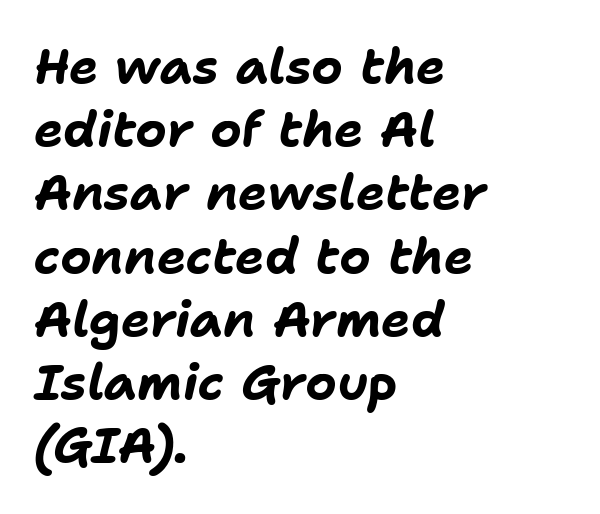
The image shows 49 px bold type, italic (leaning right); set left-aligned, normal line spacing (1.29x), normal letter spacing, not underlined; low stroke contrast and a medium x-height.
